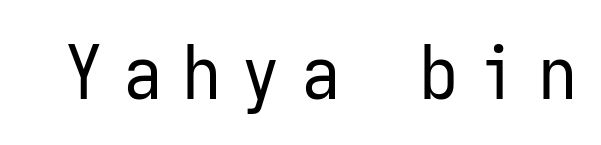
{"serif": "no", "italic": "no", "bold": "no", "weight": "regular", "width": "condensed", "stroke_contrast": "low", "x_height": "medium", "monospaced": "yes", "underline": "no", "letter_spacing": "wide", "letter_spacing_em": 0.29, "glyph_px": 75}
